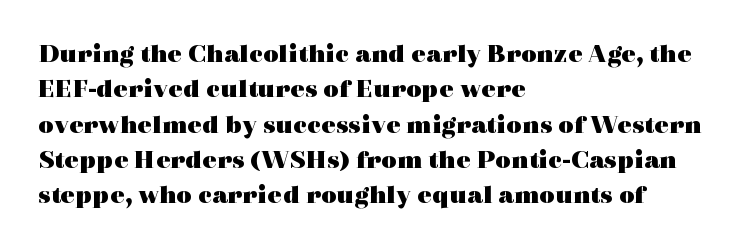
Q: Is the text bold? A: Yes.
Q: Is the text italic (slanted)? A: No, it is upright.
Q: Is the text underlined? A: No.
Q: How is the paragraph aligned? A: Left-aligned.
Q: Is the spacing between letters normal or unusually wide? A: Normal.
Q: Is the spacing between lines tight, normal or loose? A: Normal.
